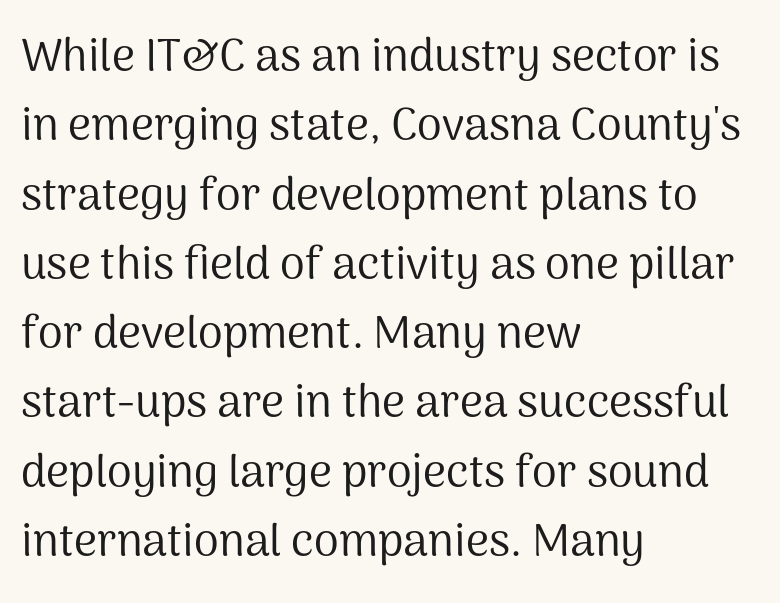
{"serif": "no", "italic": "no", "bold": "no", "weight": "regular", "width": "normal", "stroke_contrast": "medium", "x_height": "medium", "monospaced": "no", "underline": "no", "align": "left", "line_spacing": "normal", "line_spacing_ratio": 1.54, "letter_spacing": "normal", "letter_spacing_em": 0.0, "glyph_px": 45}
